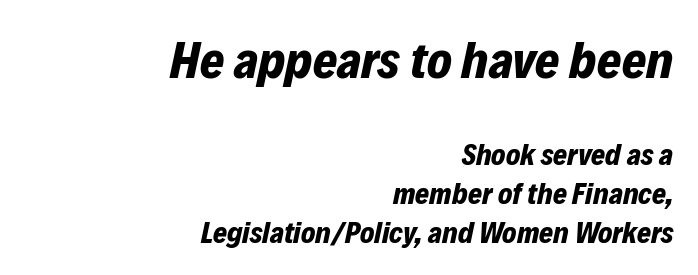
Q: Is the text bold? A: Yes.
Q: Is the text italic (slanted)? A: Yes, it leans right by about 12 degrees.
Q: Is the text underlined? A: No.
Q: How is the paragraph aligned? A: Right-aligned.
Q: Is the spacing between letters normal or unusually wide? A: Normal.
Q: Is the spacing between lines tight, normal or loose? A: Normal.
Q: Which block of text is set in a larger size, the first (top) or the second (bottom)? A: The first (top) one.
Q: Width (condensed, normal, or wide)? A: Normal.
Q: Stroke contrast? A: Low.
Q: x-height? A: Medium.
Q: Monospaced? A: No.
